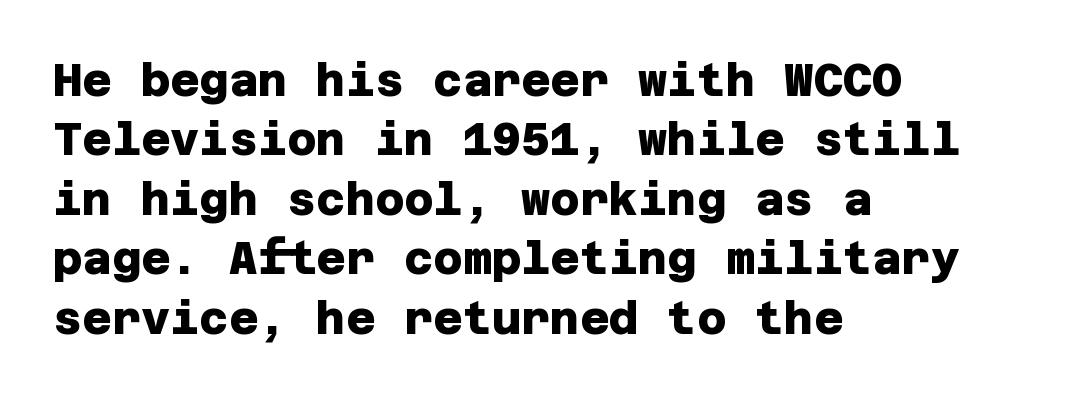
Q: Is the text bold? A: Yes.
Q: Is the typeface a serif or a sans-serif typeface? A: Sans-serif.
Q: Is the text underlined? A: No.
Q: How is the paragraph aligned? A: Left-aligned.
Q: Is the spacing between letters normal or unusually wide? A: Normal.
Q: Is the spacing between lines tight, normal or loose? A: Normal.
Q: Width (condensed, normal, or wide)? A: Normal.
Q: Stroke contrast? A: Low.
Q: x-height? A: Large.
